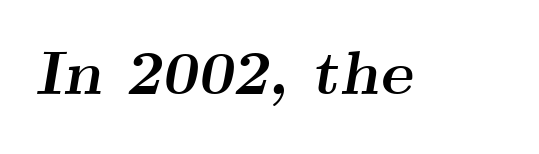
Notice how the stems are inclined rather than vertical — that's the hallmark of italics. Spacing verdict: proportional, widths tailored to each character. Heavy, bold letterforms. Nothing unusual about the tracking: characters are spaced as the font intends. The designer went with a serif here, giving each stem small feet. Descenders are the only things crossing below the line.
